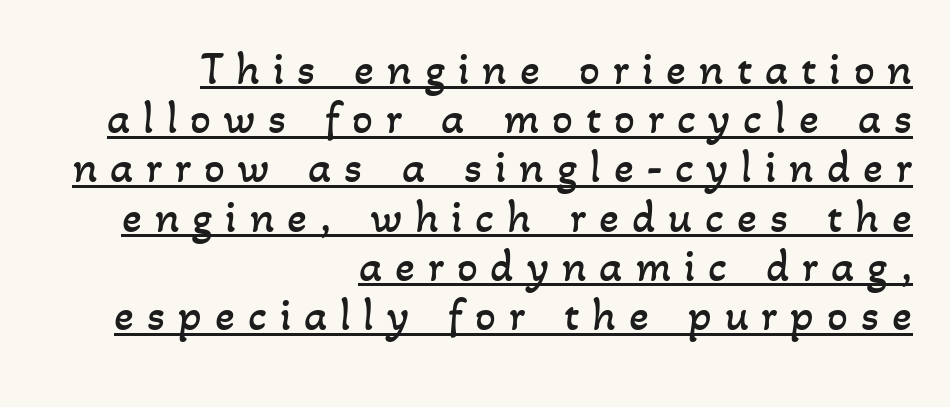
The image shows 46 px regular-weight type; set right-aligned, tight line spacing (1.07x), unusually wide letter spacing (+0.28 em), underlined; low stroke contrast and a small x-height.
